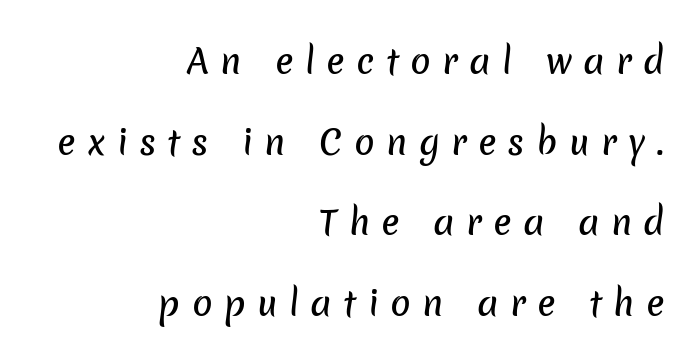
{"serif": "no", "width": "normal", "stroke_contrast": "low", "x_height": "medium", "monospaced": "no", "underline": "no", "align": "right", "line_spacing": "loose", "line_spacing_ratio": 2.37, "letter_spacing": "wide", "letter_spacing_em": 0.33, "glyph_px": 34}
